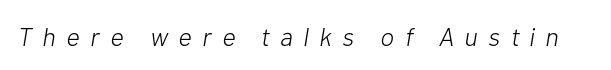
Q: Is the text bold? A: No.
Q: Is the text italic (slanted)? A: Yes, it leans right by about 10 degrees.
Q: Is the text underlined? A: No.
Q: Is the spacing between letters normal or unusually wide? A: Unusually wide.
